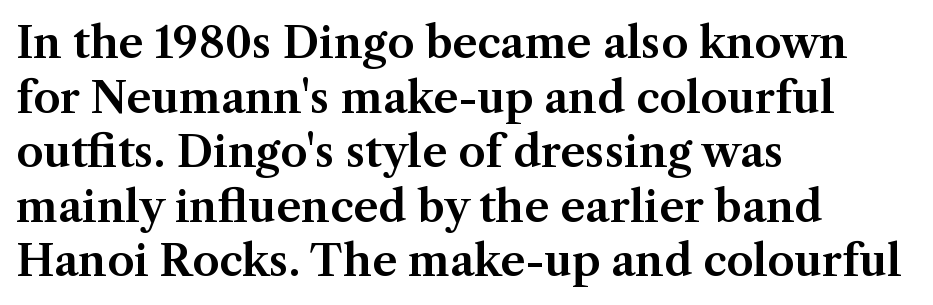
Q: Is the text italic (slanted)? A: No, it is upright.
Q: Is the typeface a serif or a sans-serif typeface? A: Serif.
Q: Is the text underlined? A: No.
Q: How is the paragraph aligned? A: Left-aligned.
Q: Is the spacing between letters normal or unusually wide? A: Normal.
Q: Is the spacing between lines tight, normal or loose? A: Normal.
Q: Width (condensed, normal, or wide)? A: Normal.
Q: Stroke contrast? A: Medium.
Q: x-height? A: Medium.
Q: Monospaced? A: No.
